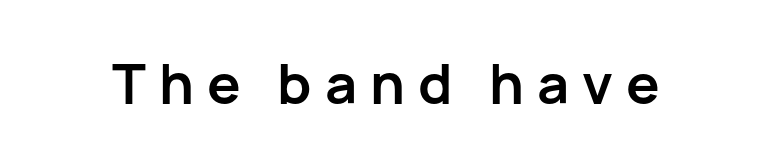
Typesetter's note: full bold, strokes at maximum text heaviness. A clean baseline with only descenders dipping below it. In terms of letterspacing, this is a distinctly airy, spread setting. The lettering holds an erect, upright posture throughout. You could not count columns in this text — the font is proportionally spaced. A sans-serif font was chosen for this passage.
